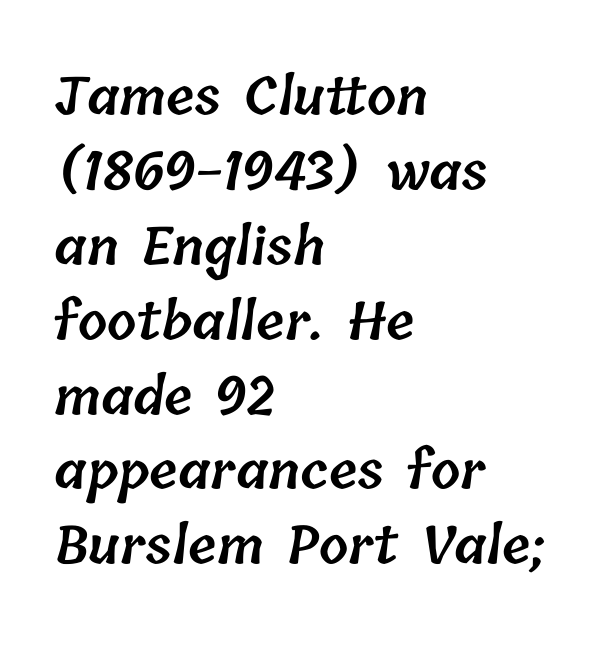
Is there much room between lines? A standard amount, neither cramped nor airy. The words here are not underlined. The setting favours the left margin, as ordinary paragraphs usually do. Proportional: the letters do not fall into vertical columns.
